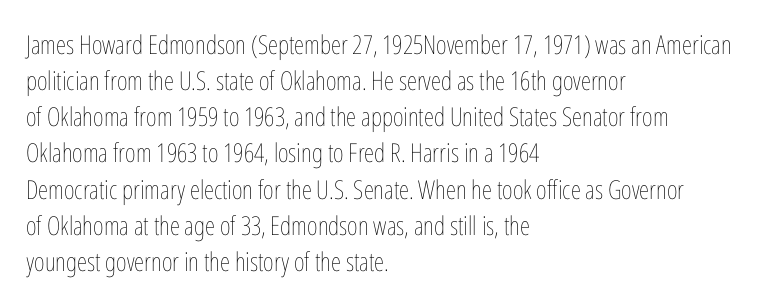
{"italic": "no", "bold": "no", "underline": "no", "align": "left", "line_spacing": "normal", "line_spacing_ratio": 1.39, "letter_spacing": "normal", "letter_spacing_em": 0.0, "glyph_px": 26}
